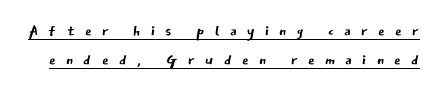
Normally led — the rows are evenly, conventionally spaced. The lettering is marked with a stroke running underneath it. A roman cut, with each character standing at attention. How are the letters spaced? Widely, with obvious added tracking. Stroke thickness stays within the range of a standard reading face or lighter.
